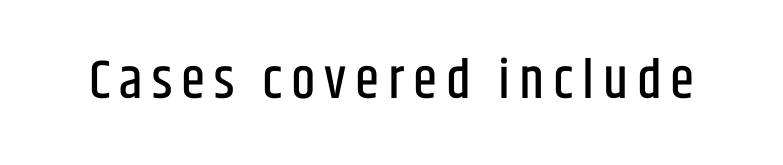
Spacing verdict: proportional, widths tailored to each character. Lines of text with bare space underneath. A typesetter would label this face a sans. Quick note: not italic, upright.
